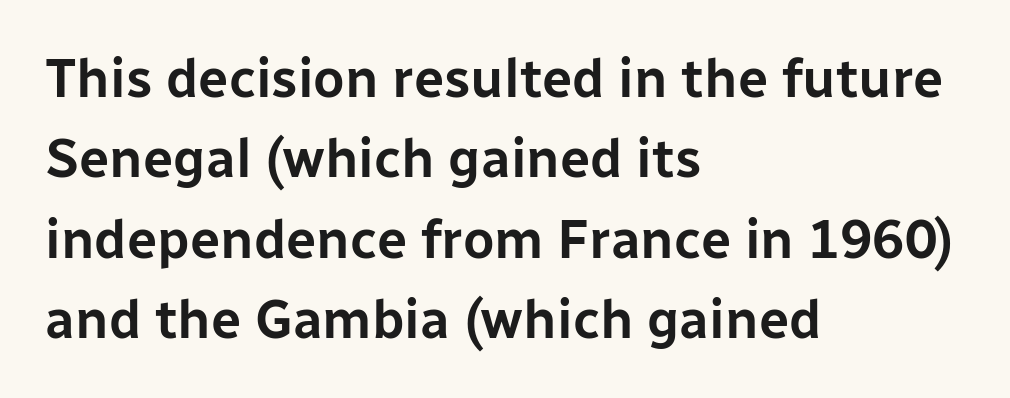
Q: Is the text italic (slanted)? A: No, it is upright.
Q: Is the typeface a serif or a sans-serif typeface? A: Sans-serif.
Q: Is the text underlined? A: No.
Q: How is the paragraph aligned? A: Left-aligned.
Q: Is the spacing between letters normal or unusually wide? A: Normal.
Q: Is the spacing between lines tight, normal or loose? A: Normal.
Q: Width (condensed, normal, or wide)? A: Normal.
Q: Stroke contrast? A: Low.
Q: x-height? A: Medium.
Q: Monospaced? A: No.
